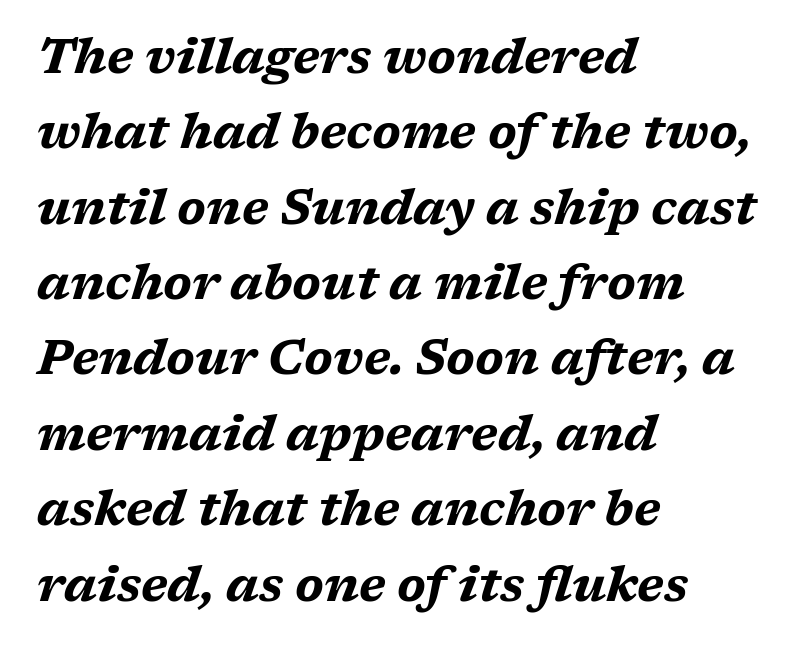
{"italic": "yes", "lean": "right", "slant_degrees": 17, "bold": "yes", "weight": "bold", "width": "wide", "stroke_contrast": "medium", "x_height": "medium", "monospaced": "no", "underline": "no", "align": "left", "line_spacing": "normal", "line_spacing_ratio": 1.57, "letter_spacing": "normal", "letter_spacing_em": 0.0, "glyph_px": 48}
